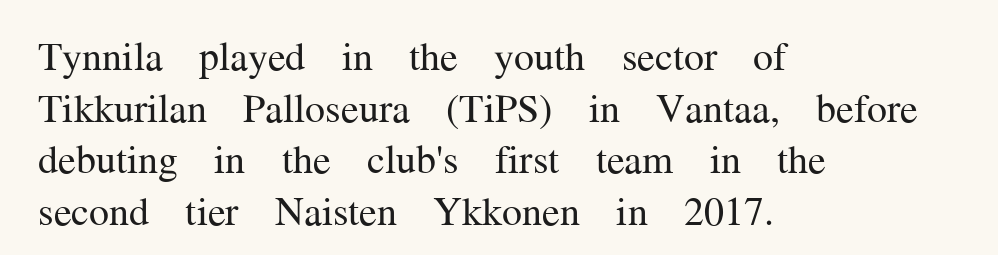
Q: Is the text bold? A: No.
Q: Is the text italic (slanted)? A: No, it is upright.
Q: Is the typeface a serif or a sans-serif typeface? A: Serif.
Q: Is the text underlined? A: No.
Q: How is the paragraph aligned? A: Left-aligned.
Q: Is the spacing between letters normal or unusually wide? A: Normal.
Q: Is the spacing between lines tight, normal or loose? A: Normal.
Q: Width (condensed, normal, or wide)? A: Normal.
Q: Stroke contrast? A: Medium.
Q: x-height? A: Medium.
Q: Monospaced? A: No.
